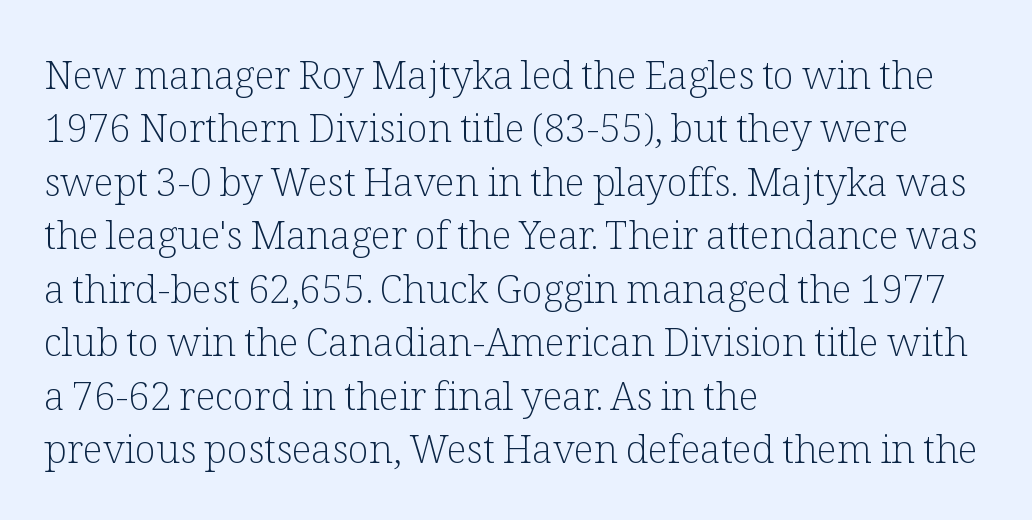
{"serif": "yes", "italic": "no", "bold": "no", "weight": "light", "width": "normal", "stroke_contrast": "low", "x_height": "medium", "monospaced": "no", "underline": "no", "align": "left", "line_spacing": "normal", "line_spacing_ratio": 1.37, "letter_spacing": "normal", "letter_spacing_em": 0.0, "glyph_px": 39}
